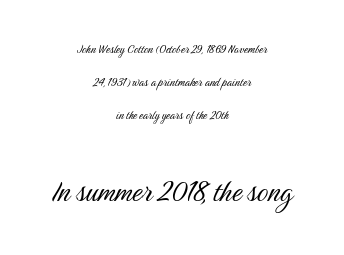
Think of a printed novel: that variable character pitch is what you see here. Default kerning and tracking; the words read as compact shapes. If you measured baseline to baseline, you'd find a long distance. Character size in the trailing block exceeds that of the leading block. Each stroke keeps to a modest, everyday thickness or less. Check under the words: just untouched page.
